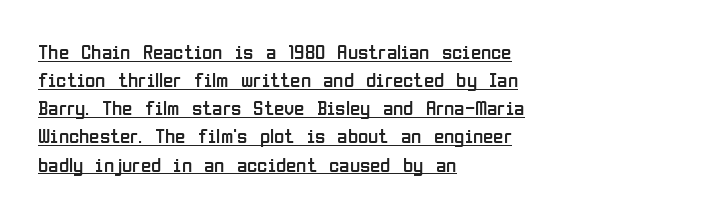
Is this a heavy cut? Hardly; it is regular or lighter. A baseline rule has been typeset under these characters. Every stem runs plumb, perpendicular to the baseline. The lines sit at an ordinary, default distance from one another. These lines are set flush left with a ragged right edge. Short note: letters normally spaced.
